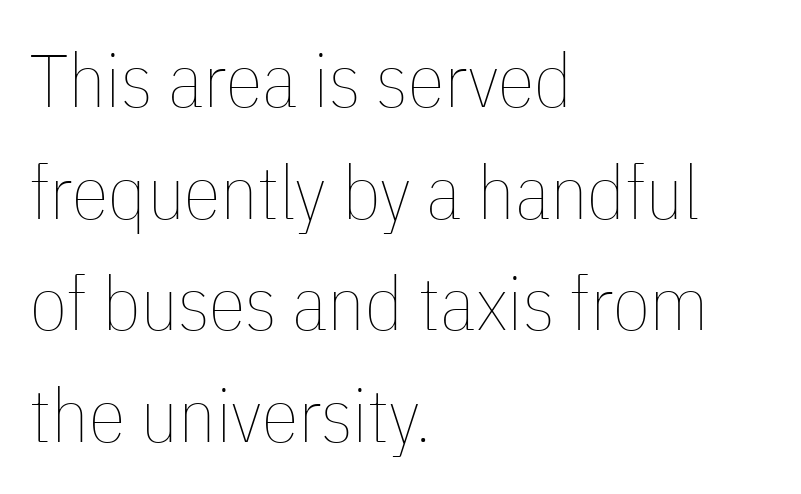
The zone under the glyphs is completely vacant. The lines are quadded left. The designer left line spacing at the default. Is this a fixed-width face? No — the glyphs have proportional, varying widths. Stroke thickness stays within the range of a standard reading face or lighter.
